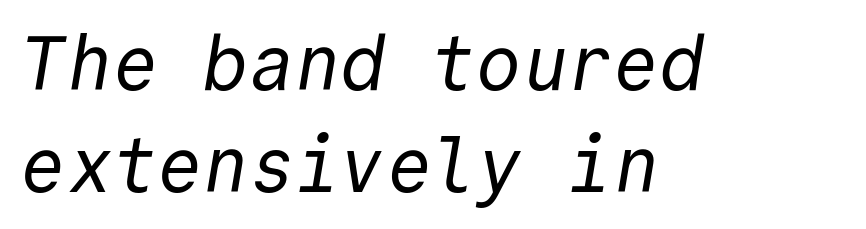
{"serif": "no", "bold": "no", "weight": "regular", "width": "normal", "x_height": "medium", "monospaced": "yes", "underline": "no", "align": "left", "line_spacing": "normal", "line_spacing_ratio": 1.34, "letter_spacing": "normal", "letter_spacing_em": 0.0, "glyph_px": 76}
